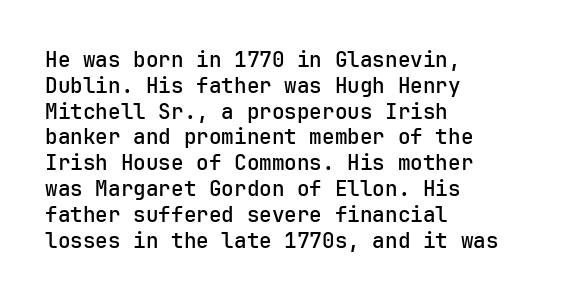
{"italic": "no", "underline": "no", "align": "left", "line_spacing_ratio": 1.23, "letter_spacing": "normal", "letter_spacing_em": 0.0, "glyph_px": 21}
